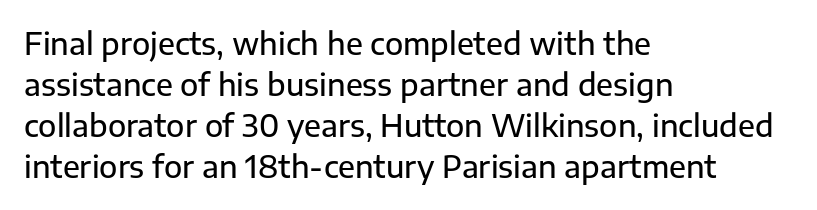
Glance below the letters and you will spot only blank space. The letterforms sit shoulder to shoulder at normal distance. Short and long lines alike share a common starting point at left. The glyphs in this specimen are sans serif.
